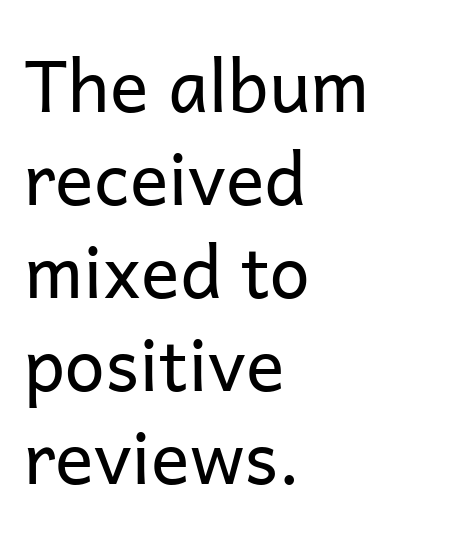
The image shows 72 px regular-weight sans-serif type, upright; set left-aligned, normal line spacing (1.29x), normal letter spacing, not underlined; low stroke contrast and a medium x-height.
